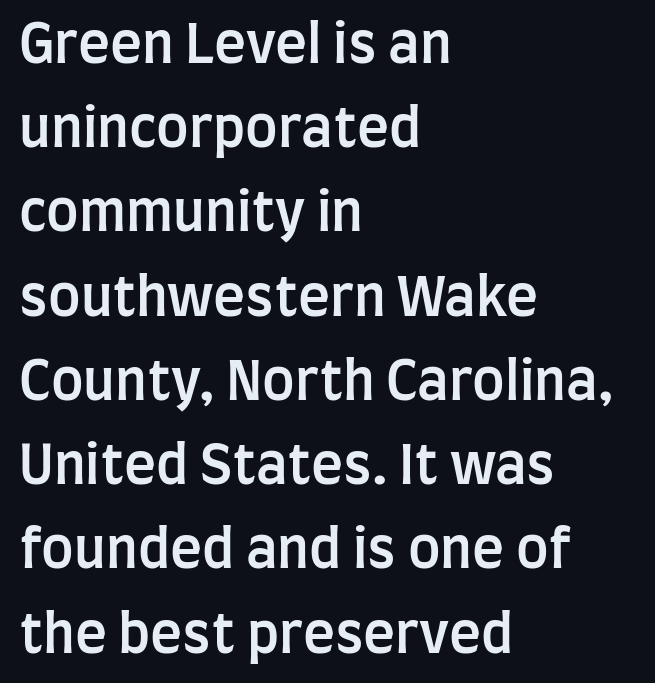
The image shows 54 px semibold, condensed sans-serif type, upright; set left-aligned, normal line spacing (1.56x), normal letter spacing, not underlined; low stroke contrast and a large x-height.
